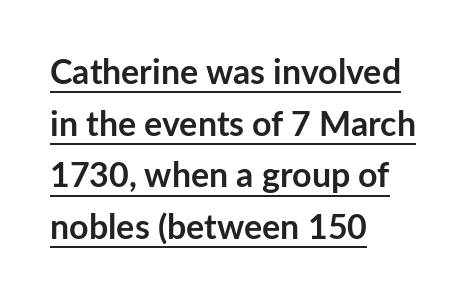
The image shows 34 px semibold sans-serif type, upright; set left-aligned, normal line spacing (1.52x), normal letter spacing, underlined; low stroke contrast and a medium x-height.
